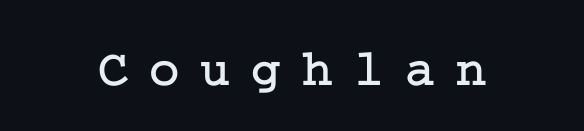
Unmarked baselines from the first word to the last. Words appear elongated and porous because spacing is wide. Upright lettering throughout. Little horizontal feet cap the strokes, marking this as serif type.
